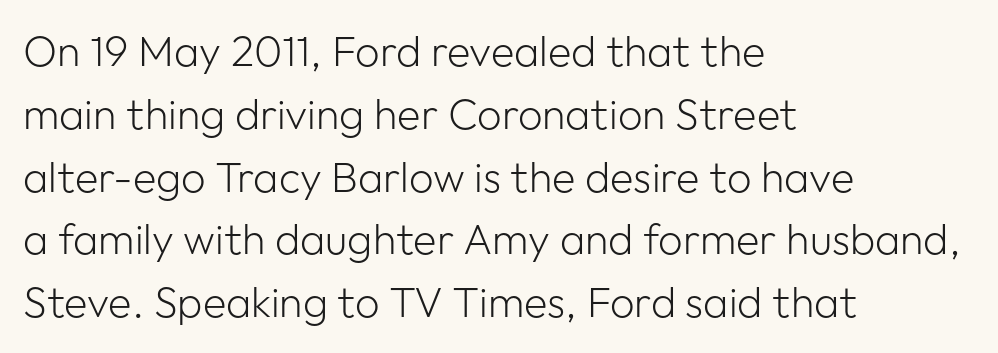
Q: Is the text bold? A: No.
Q: Is the text italic (slanted)? A: No, it is upright.
Q: Is the typeface a serif or a sans-serif typeface? A: Sans-serif.
Q: Is the text underlined? A: No.
Q: How is the paragraph aligned? A: Left-aligned.
Q: Is the spacing between letters normal or unusually wide? A: Normal.
Q: Is the spacing between lines tight, normal or loose? A: Normal.
Q: Width (condensed, normal, or wide)? A: Normal.
Q: Stroke contrast? A: Low.
Q: x-height? A: Medium.
Q: Monospaced? A: No.
